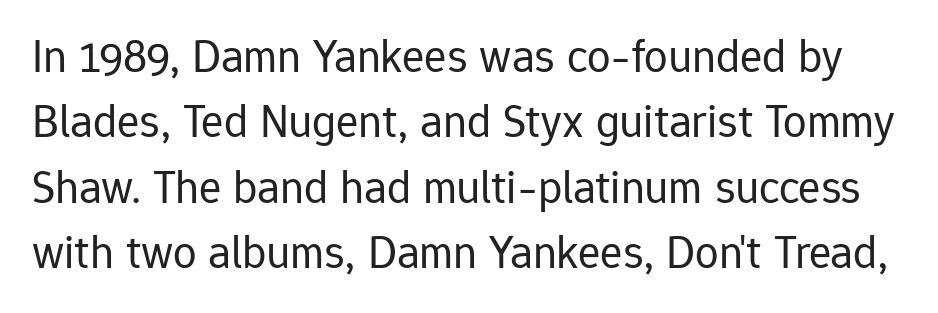
Q: Is the text bold? A: No.
Q: Is the text italic (slanted)? A: No, it is upright.
Q: Is the typeface a serif or a sans-serif typeface? A: Sans-serif.
Q: Is the text underlined? A: No.
Q: Is the spacing between letters normal or unusually wide? A: Normal.
Q: Is the spacing between lines tight, normal or loose? A: Normal.
Q: Width (condensed, normal, or wide)? A: Normal.
Q: Stroke contrast? A: Low.
Q: x-height? A: Medium.
Q: Monospaced? A: No.
